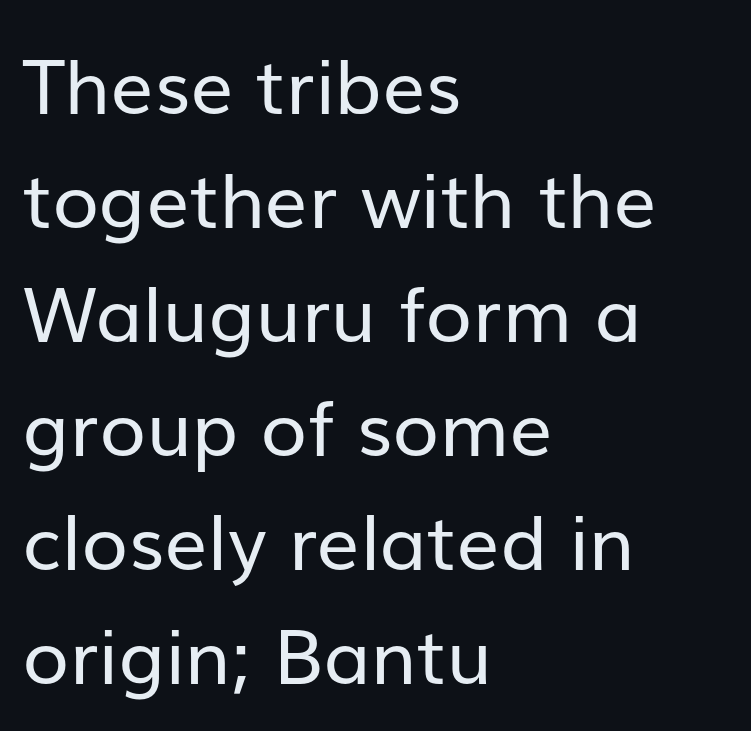
{"serif": "no", "italic": "no", "bold": "no", "weight": "regular", "width": "normal", "stroke_contrast": "low", "x_height": "medium", "monospaced": "no", "underline": "no", "align": "left", "line_spacing": "normal", "line_spacing_ratio": 1.5, "letter_spacing": "normal", "letter_spacing_em": 0.0, "glyph_px": 76}
